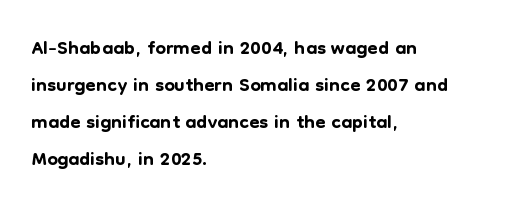
The image shows 30 px sans-serif type, upright; set left-aligned, line spacing 1.23x, normal letter spacing, not underlined; low stroke contrast and a medium x-height.
